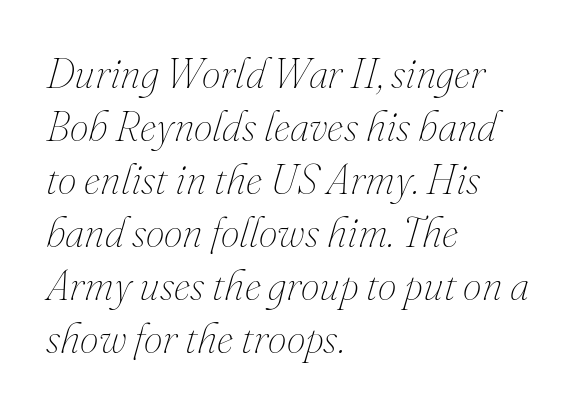
Q: Is the text bold? A: No.
Q: Is the text italic (slanted)? A: Yes, it leans right by about 16 degrees.
Q: Is the text underlined? A: No.
Q: How is the paragraph aligned? A: Left-aligned.
Q: Is the spacing between letters normal or unusually wide? A: Normal.
Q: Is the spacing between lines tight, normal or loose? A: Normal.
Q: Width (condensed, normal, or wide)? A: Normal.
Q: Stroke contrast? A: Medium.
Q: x-height? A: Small.
Q: Monospaced? A: No.
